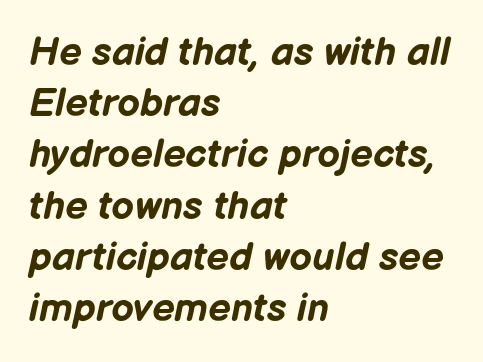
{"italic": "yes", "lean": "right", "slant_degrees": 12, "bold": "yes", "weight": "bold", "width": "normal", "stroke_contrast": "low", "x_height": "medium", "monospaced": "no", "underline": "no", "align": "left", "line_spacing": "normal", "line_spacing_ratio": 1.28, "letter_spacing": "normal", "letter_spacing_em": 0.0, "glyph_px": 40}
